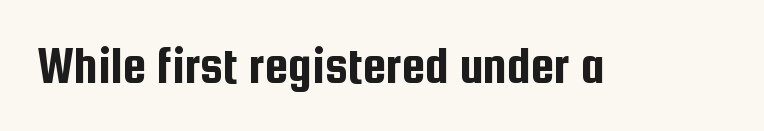
This rendering leaves character spacing at its baseline value. Designer's note — italics off, roman on. Regarding serifs, this sample does without them. Looks like regular typesetting: each glyph gets only the width it needs. Just letters on the line, the space beneath them empty.
